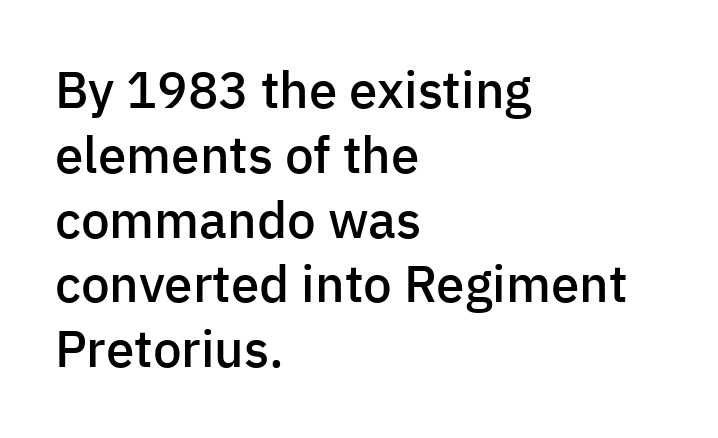
Q: Is the text bold? A: Semi-bold.
Q: Is the text italic (slanted)? A: No, it is upright.
Q: Is the typeface a serif or a sans-serif typeface? A: Sans-serif.
Q: Is the text underlined? A: No.
Q: How is the paragraph aligned? A: Left-aligned.
Q: Is the spacing between letters normal or unusually wide? A: Normal.
Q: Is the spacing between lines tight, normal or loose? A: Normal.
Q: Width (condensed, normal, or wide)? A: Normal.
Q: Stroke contrast? A: Low.
Q: x-height? A: Medium.
Q: Monospaced? A: No.
